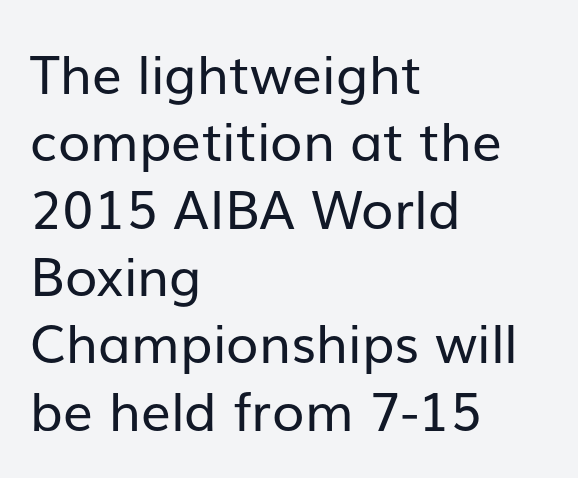
The image shows 53 px regular-weight sans-serif type, upright; set left-aligned, normal line spacing (1.27x), normal letter spacing, not underlined; low stroke contrast and a medium x-height.
